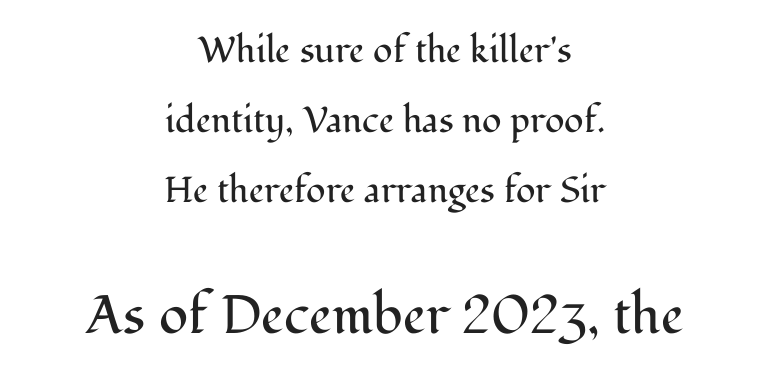
The image shows 54 px regular-weight serif type, upright; set centered, loose line spacing (1.94x), normal letter spacing, not underlined; the second (bottom) block is 1.5x larger; medium stroke contrast and a medium x-height.
